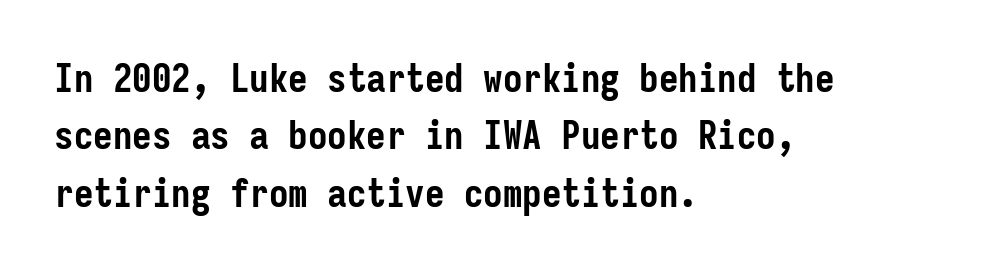
{"serif": "no", "italic": "no", "bold": "yes", "weight": "semibold", "width": "condensed", "stroke_contrast": "low", "x_height": "medium", "monospaced": "yes", "underline": "no", "align": "left", "line_spacing": "normal", "line_spacing_ratio": 1.47, "letter_spacing": "normal", "letter_spacing_em": 0.0, "glyph_px": 39}
